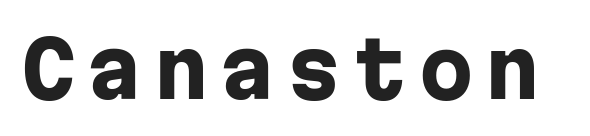
{"serif": "no", "italic": "no", "bold": "yes", "weight": "heavy", "width": "normal", "stroke_contrast": "low", "x_height": "medium", "monospaced": "yes", "underline": "no", "glyph_px": 78}
